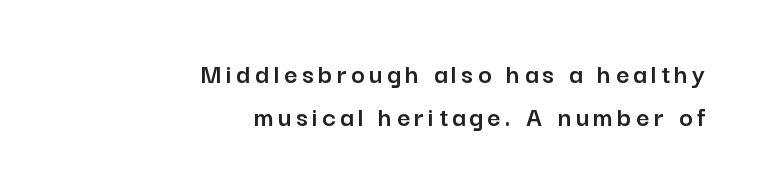
The image shows 29 px sans-serif type, upright; set right-aligned, normal line spacing (1.5x), not underlined; low stroke contrast and a medium x-height.
